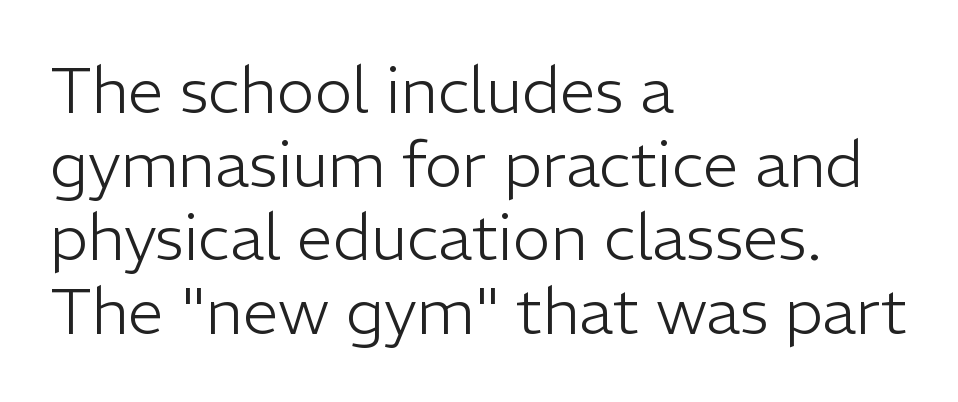
Q: Is the text bold? A: No.
Q: Is the text italic (slanted)? A: No, it is upright.
Q: Is the typeface a serif or a sans-serif typeface? A: Sans-serif.
Q: Is the text underlined? A: No.
Q: How is the paragraph aligned? A: Left-aligned.
Q: Is the spacing between letters normal or unusually wide? A: Normal.
Q: Is the spacing between lines tight, normal or loose? A: Tight.
Q: Width (condensed, normal, or wide)? A: Normal.
Q: Stroke contrast? A: Low.
Q: x-height? A: Medium.
Q: Monospaced? A: No.
